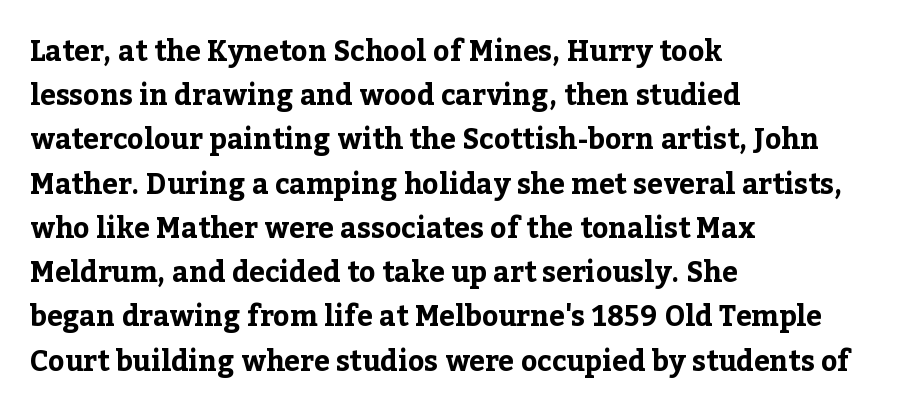
The image shows 28 px bold serif type, upright; set left-aligned, normal line spacing (1.58x), normal letter spacing, not underlined; low stroke contrast and a medium x-height.
